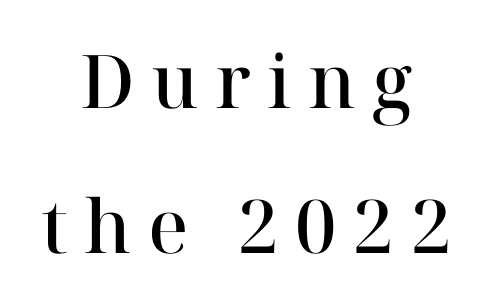
A serif font was chosen for this passage. Stroke thickness is moderately raised; the sample reads as semibold. Regarding leading, the lines here are spaced well apart. The tracking reads as deliberately expanded to a designer's eye. The face used here is proportionally spaced, like ordinary book or web type. Centered paragraph, ragged on both sides.
